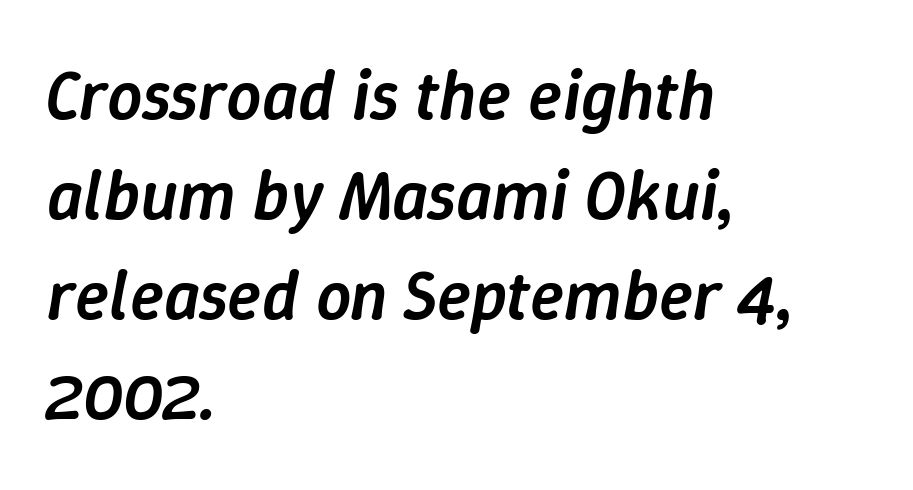
The image shows 70 px semibold type, italic (leaning right); set left-aligned, normal line spacing (1.43x), normal letter spacing, not underlined; low stroke contrast and a medium x-height.
